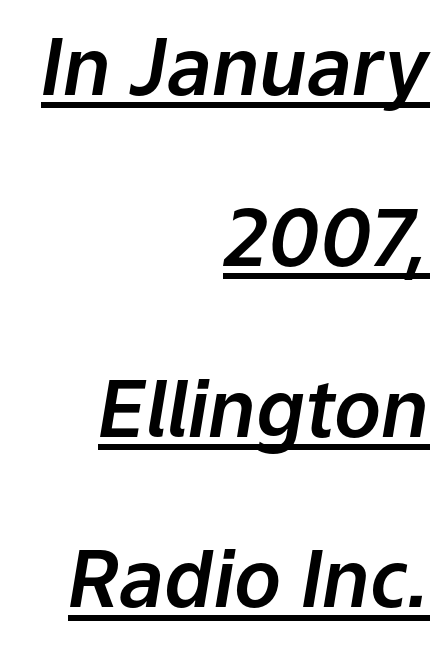
The image shows 78 px text type, italic (leaning right); set right-aligned, loose line spacing (2.19x), normal letter spacing, underlined; low stroke contrast and a medium x-height.
